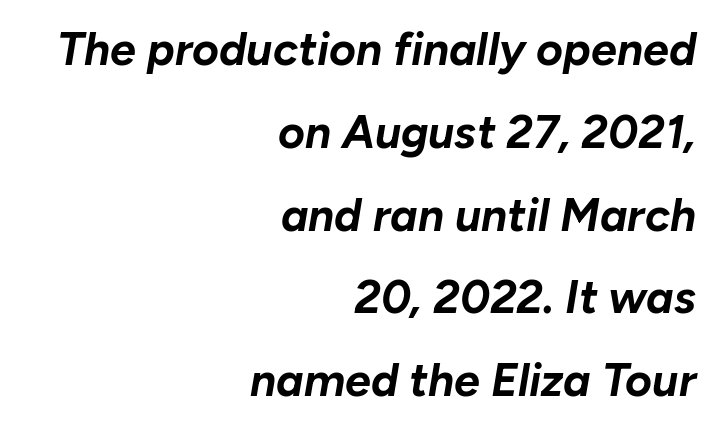
No extra tracking has been applied to these lines. These lines are rendered in a variable-pitch font. The strokes are fattened all the way to bold. The typography opts for an oblique posture over an upright one. Descenders hang freely into open space. Teacher's note: observe the even right margin — that is flush-right alignment.
